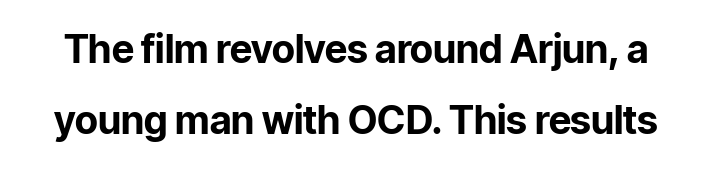
Q: Is the text bold? A: Yes.
Q: Is the text italic (slanted)? A: No, it is upright.
Q: Is the typeface a serif or a sans-serif typeface? A: Sans-serif.
Q: Is the text underlined? A: No.
Q: Is the spacing between letters normal or unusually wide? A: Normal.
Q: Width (condensed, normal, or wide)? A: Normal.
Q: Stroke contrast? A: Low.
Q: x-height? A: Medium.
Q: Monospaced? A: No.
